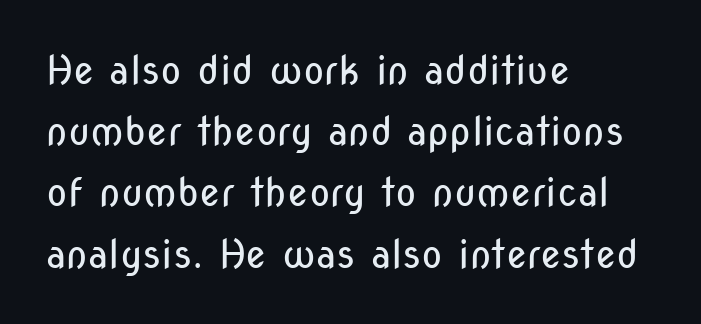
The image shows 39 px regular-weight, condensed sans-serif type, upright; set left-aligned, normal line spacing (1.57x), normal letter spacing, not underlined; low stroke contrast and a medium x-height.
